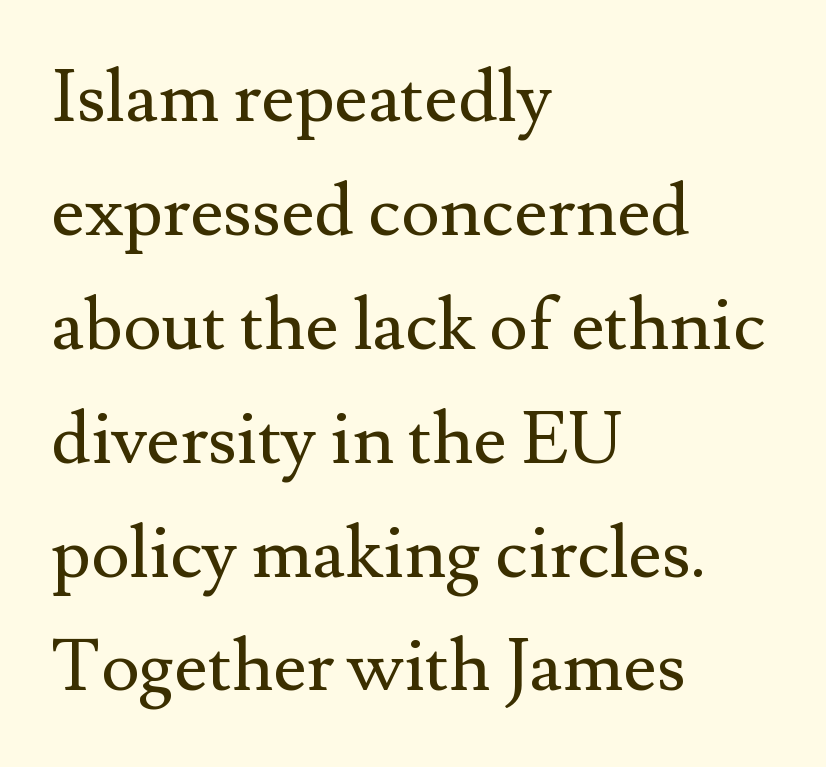
The axis of the letterforms is exactly vertical. The type family on display is of the serif kind. Heaviness? Minimal to ordinary, like unemphasized prose. Does the copy run flush right? No — it runs flush left. Each word holds together tightly as a unit, with standard inter-letter gaps. This sample keeps an unexceptional amount of space between lines.
